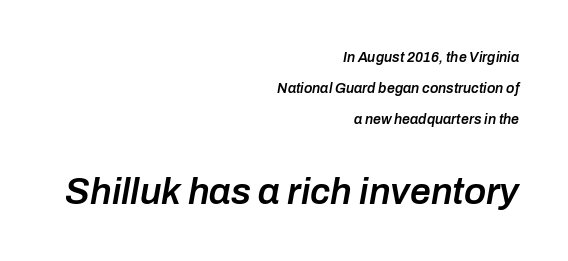
Q: Is the text bold? A: Semi-bold.
Q: Is the text italic (slanted)? A: Yes, it leans right by about 10 degrees.
Q: Is the text underlined? A: No.
Q: How is the paragraph aligned? A: Right-aligned.
Q: Is the spacing between letters normal or unusually wide? A: Normal.
Q: Is the spacing between lines tight, normal or loose? A: Loose.
Q: Which block of text is set in a larger size, the first (top) or the second (bottom)? A: The second (bottom) one.
Q: Width (condensed, normal, or wide)? A: Normal.
Q: Stroke contrast? A: Low.
Q: x-height? A: Medium.
Q: Monospaced? A: No.
